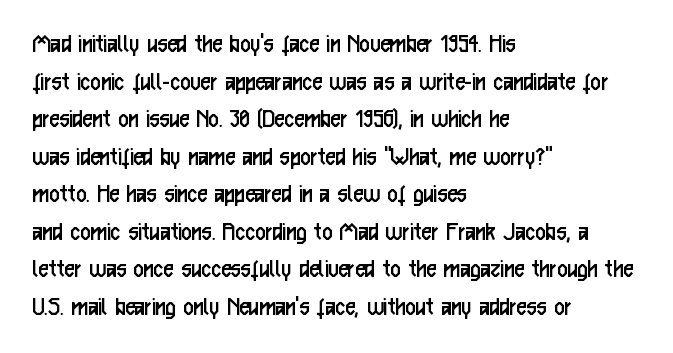
The image shows 28 px regular-weight, condensed sans-serif type, upright; set left-aligned, normal line spacing (1.34x), normal letter spacing, not underlined; low stroke contrast and a medium x-height.
